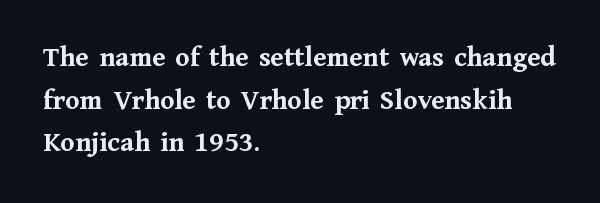
Q: Is the text bold? A: Yes.
Q: Is the text italic (slanted)? A: No, it is upright.
Q: Is the typeface a serif or a sans-serif typeface? A: Serif.
Q: Is the text underlined? A: No.
Q: How is the paragraph aligned? A: Left-aligned.
Q: Is the spacing between letters normal or unusually wide? A: Normal.
Q: Is the spacing between lines tight, normal or loose? A: Normal.
Q: Width (condensed, normal, or wide)? A: Normal.
Q: Stroke contrast? A: Medium.
Q: x-height? A: Medium.
Q: Monospaced? A: No.
